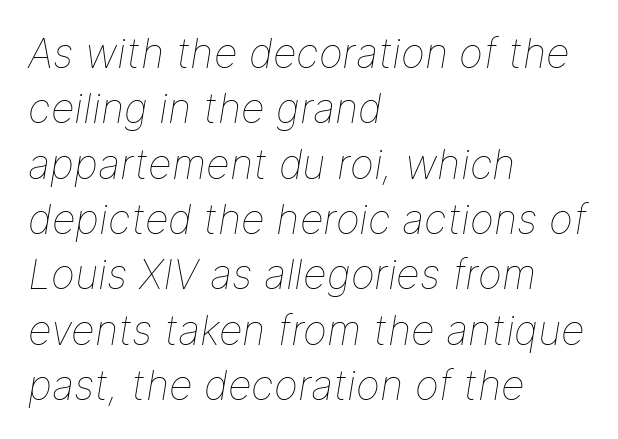
The image shows 41 px thin type, italic (leaning right); set left-aligned, normal line spacing (1.35x), normal letter spacing, not underlined; low stroke contrast and a medium x-height.
